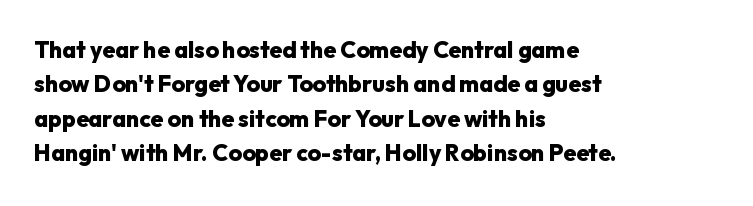
The image shows 23 px bold type, upright; set left-aligned, normal line spacing (1.5x), normal letter spacing, not underlined.
